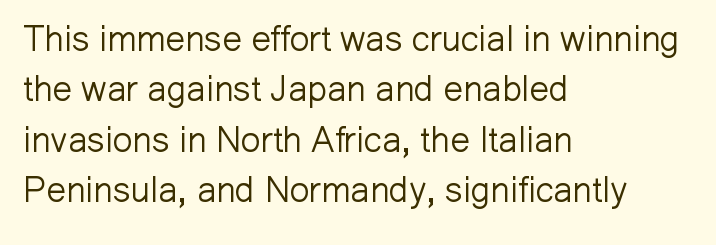
{"serif": "no", "italic": "no", "bold": "no", "weight": "light", "width": "normal", "stroke_contrast": "low", "x_height": "medium", "monospaced": "no", "underline": "no", "align": "left", "line_spacing": "normal", "line_spacing_ratio": 1.44, "letter_spacing": "normal", "letter_spacing_em": 0.0, "glyph_px": 35}
